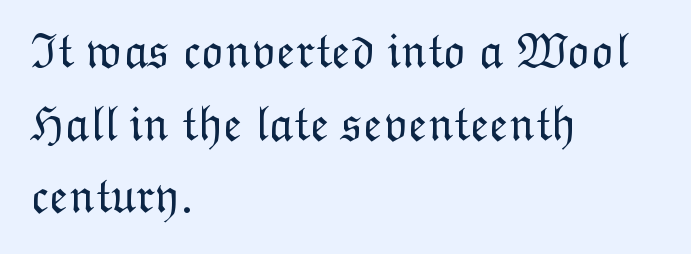
Q: Is the text bold? A: No.
Q: Is the text italic (slanted)? A: No, it is upright.
Q: Is the text underlined? A: No.
Q: How is the paragraph aligned? A: Left-aligned.
Q: Is the spacing between letters normal or unusually wide? A: Normal.
Q: Is the spacing between lines tight, normal or loose? A: Normal.
Q: Width (condensed, normal, or wide)? A: Normal.
Q: Stroke contrast? A: Low.
Q: x-height? A: Medium.
Q: Monospaced? A: No.
